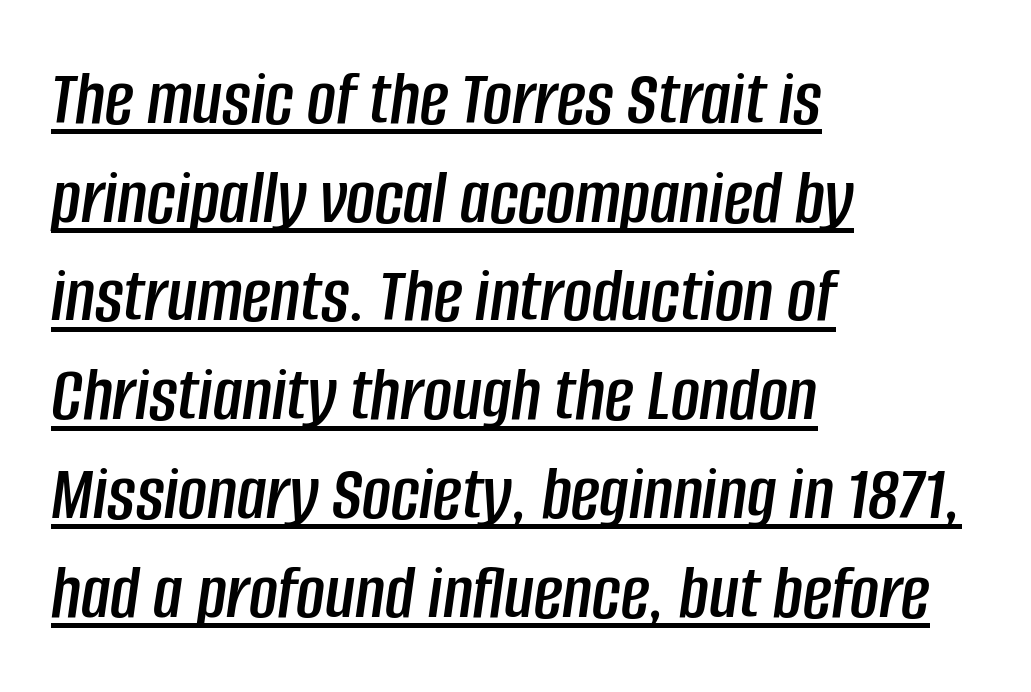
The image shows 79 px condensed type, italic (leaning right); set left-aligned, normal line spacing (1.25x), normal letter spacing, underlined; low stroke contrast and a large x-height.
